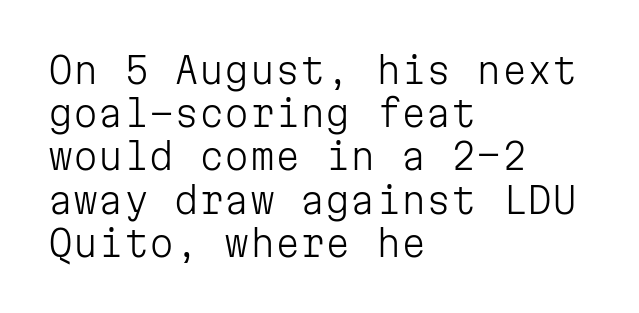
Q: Is the text bold? A: No.
Q: Is the text italic (slanted)? A: No, it is upright.
Q: Is the typeface a serif or a sans-serif typeface? A: Sans-serif.
Q: Is the text underlined? A: No.
Q: How is the paragraph aligned? A: Left-aligned.
Q: Is the spacing between letters normal or unusually wide? A: Normal.
Q: Width (condensed, normal, or wide)? A: Normal.
Q: Stroke contrast? A: Low.
Q: x-height? A: Medium.
Q: Monospaced? A: Yes.
